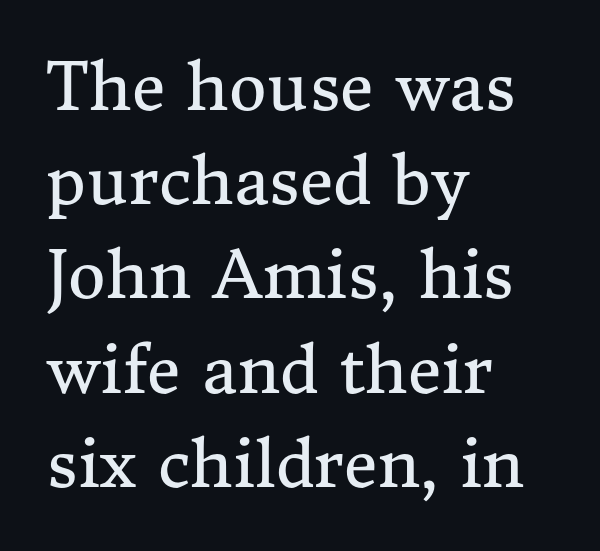
Q: Is the text bold? A: No.
Q: Is the text italic (slanted)? A: No, it is upright.
Q: Is the typeface a serif or a sans-serif typeface? A: Serif.
Q: Is the text underlined? A: No.
Q: How is the paragraph aligned? A: Left-aligned.
Q: Is the spacing between letters normal or unusually wide? A: Normal.
Q: Is the spacing between lines tight, normal or loose? A: Normal.
Q: Width (condensed, normal, or wide)? A: Normal.
Q: Stroke contrast? A: Medium.
Q: x-height? A: Medium.
Q: Monospaced? A: No.
